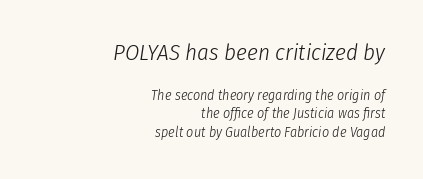
The image shows 23 px text type, italic (leaning right); set right-aligned, normal line spacing (1.3x), normal letter spacing, not underlined; the first (top) block is 1.64x larger.
